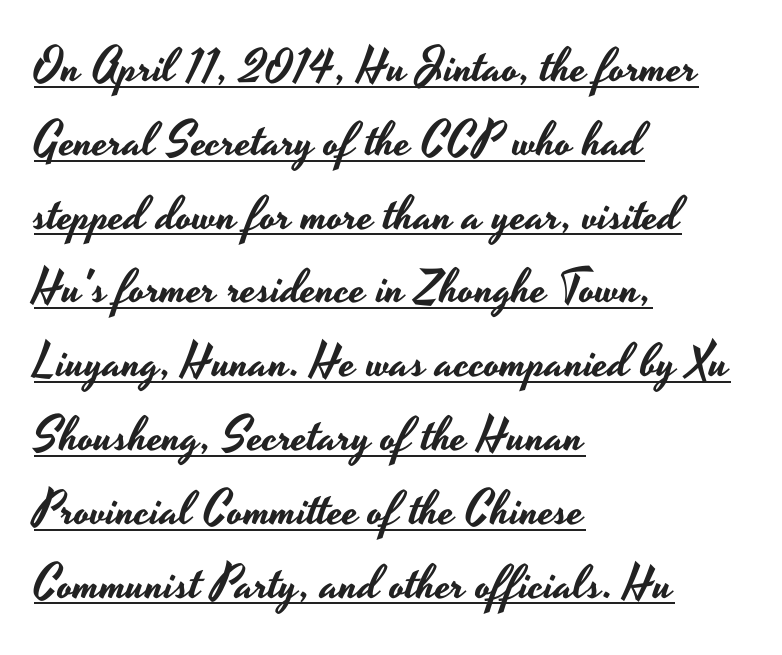
The image shows 47 px wide sans-serif type; set left-aligned, normal line spacing (1.57x), normal letter spacing, underlined; low stroke contrast and a small x-height.
